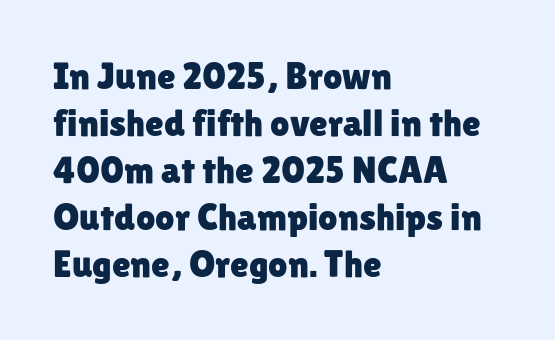
{"serif": "no", "italic": "no", "width": "normal", "stroke_contrast": "low", "x_height": "medium", "monospaced": "no", "underline": "no", "align": "left", "line_spacing_ratio": 1.24, "letter_spacing": "normal", "letter_spacing_em": 0.0, "glyph_px": 38}
